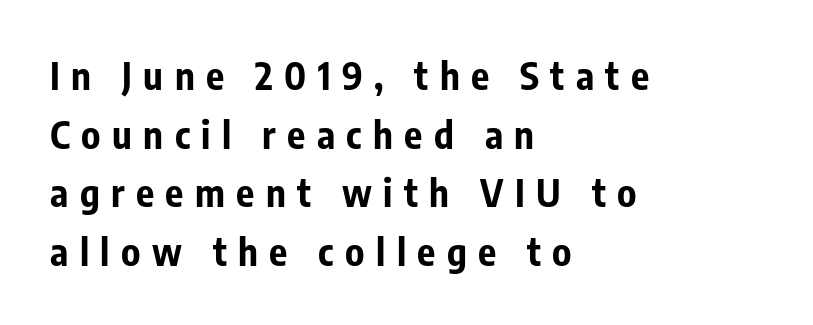
The image shows 38 px bold, condensed sans-serif type, upright; set left-aligned, normal line spacing (1.54x), unusually wide letter spacing (+0.3 em), not underlined; low stroke contrast and a medium x-height.
